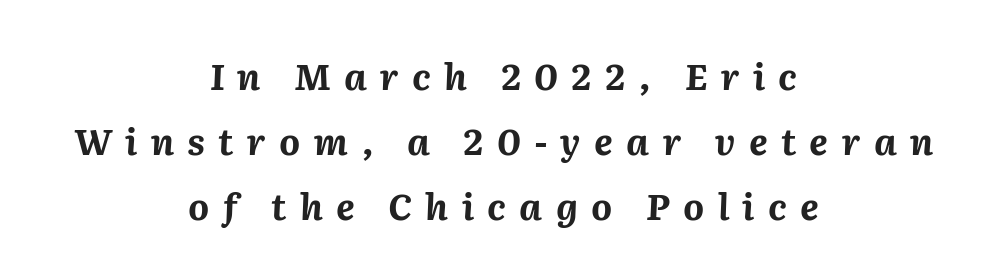
Q: Is the text bold? A: Yes.
Q: Is the text italic (slanted)? A: Yes, it leans right by about 2 degrees.
Q: Is the text underlined? A: No.
Q: How is the paragraph aligned? A: Centered.
Q: Is the spacing between letters normal or unusually wide? A: Unusually wide.
Q: Width (condensed, normal, or wide)? A: Normal.
Q: Stroke contrast? A: Medium.
Q: x-height? A: Medium.
Q: Monospaced? A: No.
